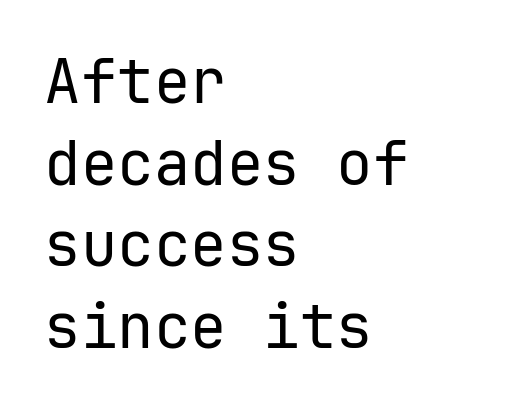
Q: Is the text bold? A: No.
Q: Is the text italic (slanted)? A: No, it is upright.
Q: Is the typeface a serif or a sans-serif typeface? A: Sans-serif.
Q: Is the text underlined? A: No.
Q: How is the paragraph aligned? A: Left-aligned.
Q: Is the spacing between letters normal or unusually wide? A: Normal.
Q: Is the spacing between lines tight, normal or loose? A: Normal.
Q: Width (condensed, normal, or wide)? A: Normal.
Q: Stroke contrast? A: Low.
Q: x-height? A: Medium.
